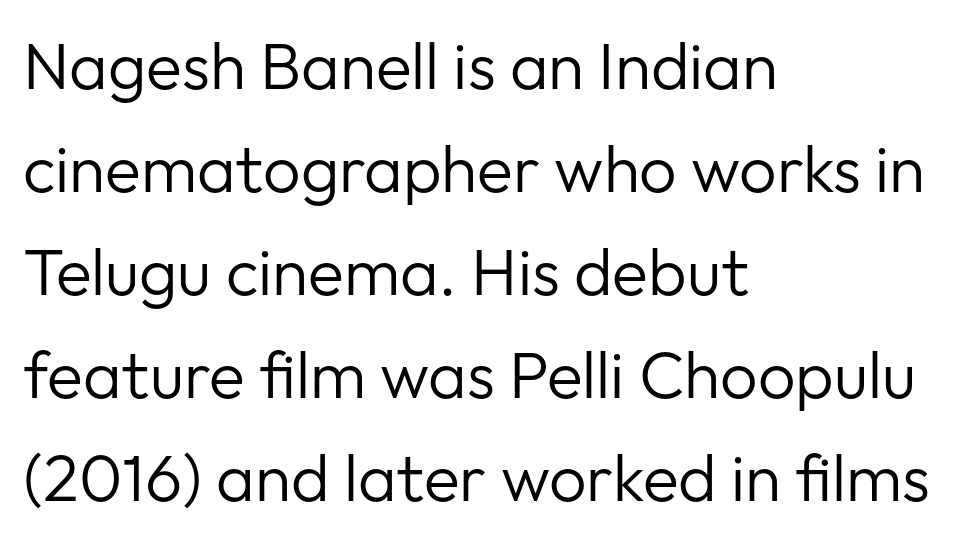
Stems and bowls with no extra thickness — not bold. This rendering leaves character spacing at its baseline value. This rendering features lettering with no underline. Unlike italic type, these characters show no tilt at all. The letters advance in unequal steps, a hallmark of proportional type. The font family rendered here belongs to the sans-serif group.
